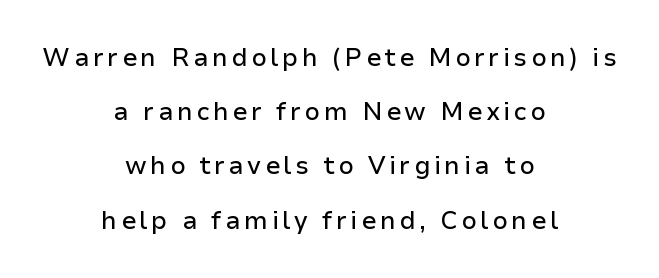
The image shows 25 px text type, upright; set centered, loose line spacing (2.17x), not underlined.
